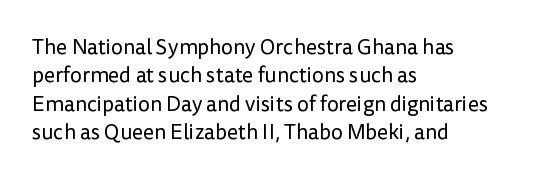
Q: Is the text bold? A: No.
Q: Is the text italic (slanted)? A: No, it is upright.
Q: Is the text underlined? A: No.
Q: How is the paragraph aligned? A: Left-aligned.
Q: Is the spacing between letters normal or unusually wide? A: Normal.
Q: Is the spacing between lines tight, normal or loose? A: Normal.
